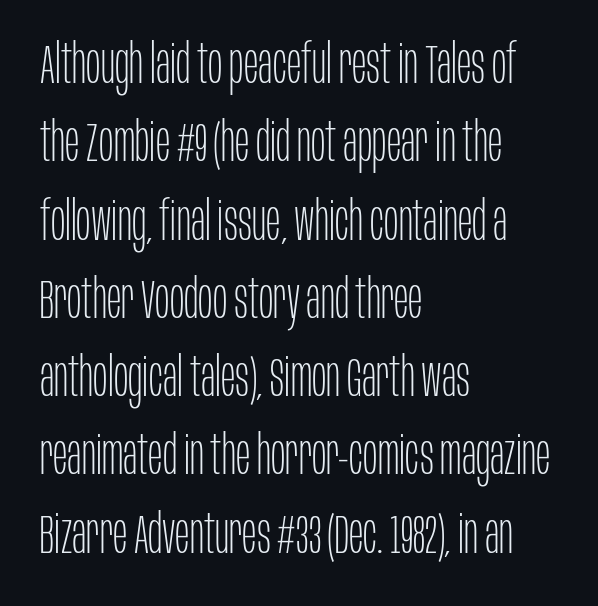
The image shows 54 px thin, condensed sans-serif type, upright; set left-aligned, normal line spacing (1.45x), normal letter spacing, not underlined; low stroke contrast and a large x-height.
